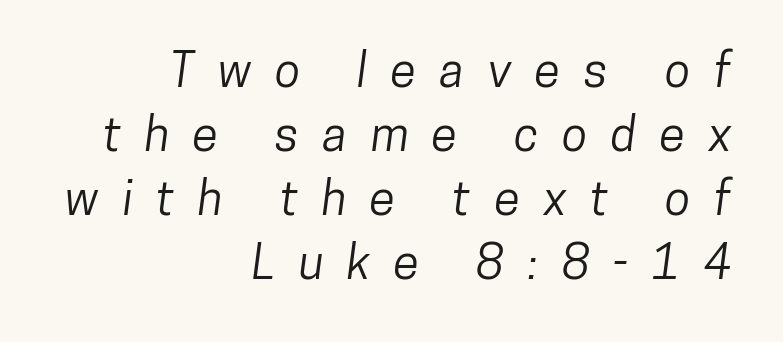
The image shows 47 px condensed sans-serif type; set right-aligned, normal line spacing (1.36x), unusually wide letter spacing (+0.5 em), not underlined; low stroke contrast and a medium x-height.
